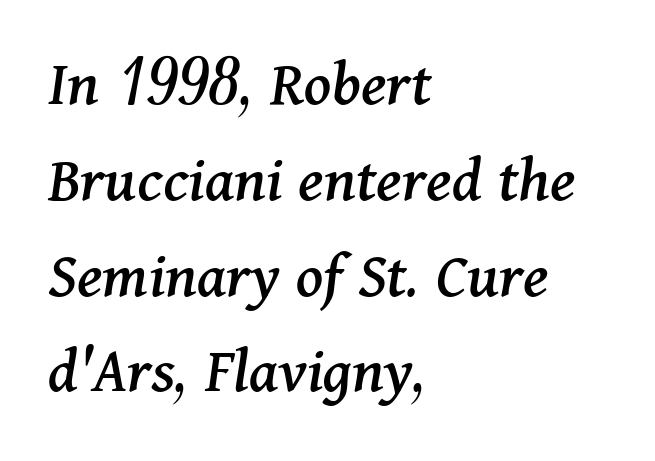
Check the space under the baseline: it is left empty. Reading down the column, the eye jumps a familiar distance to each next line. Is this a sans? No — the strokes have serifs. The setting favours the left margin, as ordinary paragraphs usually do.
